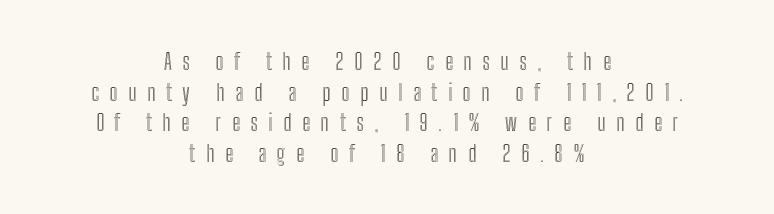
Q: Is the text italic (slanted)? A: No, it is upright.
Q: Is the text underlined? A: No.
Q: How is the paragraph aligned? A: Centered.
Q: Is the spacing between letters normal or unusually wide? A: Unusually wide.
Q: Is the spacing between lines tight, normal or loose? A: Normal.
